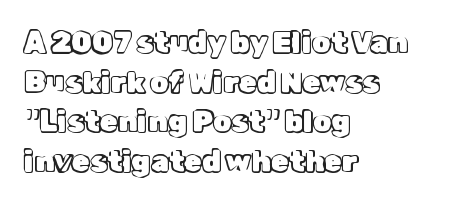
Designer's note — italics off, roman on. Is the letter spacing exaggerated? No — it looks like the ordinary default. Is the block centered? No — it sits flush against the left margin. Here the designer chose a conventional face with non-uniform glyph widths. Rule under the text: the space is simply empty.
